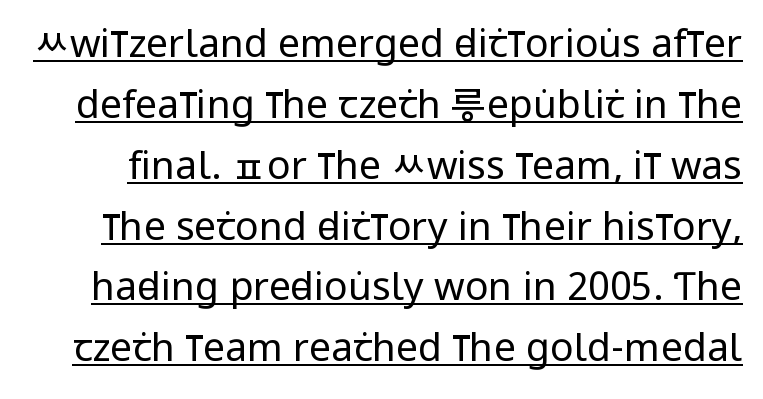
Q: Is the text bold? A: No.
Q: Is the text italic (slanted)? A: No, it is upright.
Q: Is the typeface a serif or a sans-serif typeface? A: Sans-serif.
Q: Is the text underlined? A: Yes.
Q: Is the spacing between letters normal or unusually wide? A: Normal.
Q: Is the spacing between lines tight, normal or loose? A: Normal.
Q: Width (condensed, normal, or wide)? A: Condensed.
Q: Stroke contrast? A: Low.
Q: x-height? A: Large.
Q: Monospaced? A: No.
